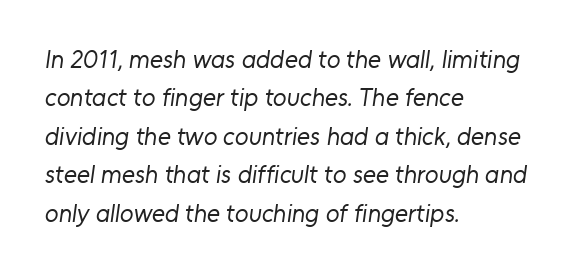
The image shows 25 px text type; set left-aligned, normal line spacing (1.54x), normal letter spacing, not underlined.
